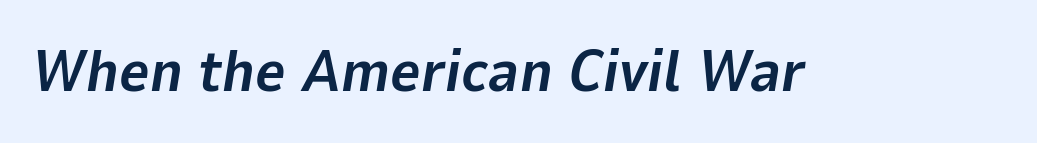
Q: Is the text bold? A: Yes.
Q: Is the text italic (slanted)? A: Yes, it leans right by about 9 degrees.
Q: Is the text underlined? A: No.
Q: Is the spacing between letters normal or unusually wide? A: Normal.
Q: Width (condensed, normal, or wide)? A: Normal.
Q: Stroke contrast? A: Low.
Q: x-height? A: Medium.
Q: Monospaced? A: No.
